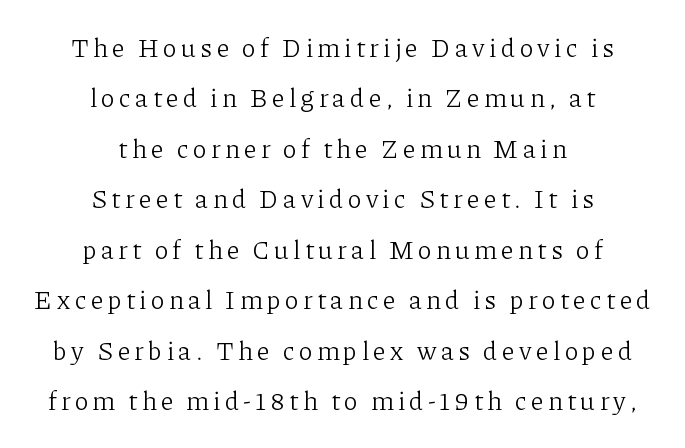
The image shows 26 px text type, upright; set centered, loose line spacing (1.94x), not underlined.
